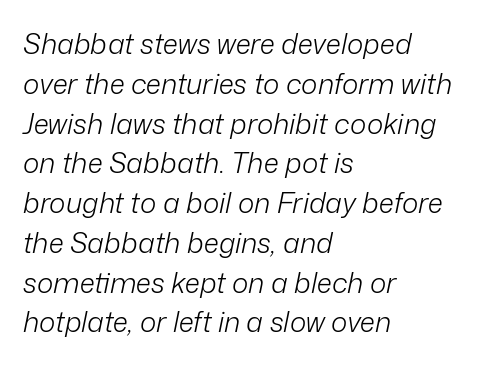
Q: Is the text bold? A: No.
Q: Is the text italic (slanted)? A: Yes, it leans right by about 12 degrees.
Q: Is the text underlined? A: No.
Q: How is the paragraph aligned? A: Left-aligned.
Q: Is the spacing between letters normal or unusually wide? A: Normal.
Q: Is the spacing between lines tight, normal or loose? A: Normal.
Q: Width (condensed, normal, or wide)? A: Normal.
Q: Stroke contrast? A: Low.
Q: x-height? A: Medium.
Q: Monospaced? A: No.
